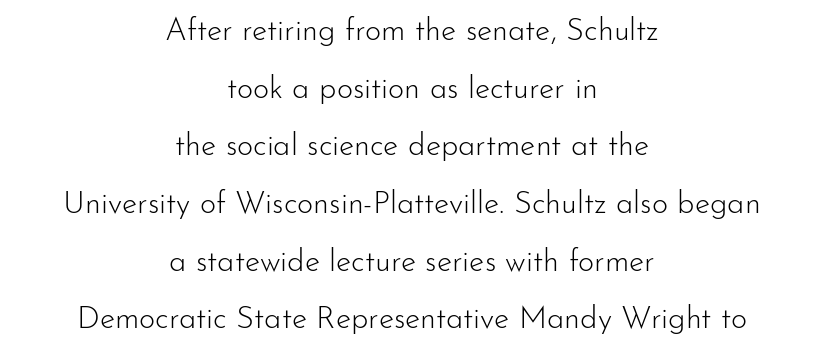
The text was rendered using a sans face with plain stroke endings. The typography opts for an upright posture over an oblique one. This sample is center-justified, so both line endings float freely. The letterforms sit at book weight or below. Proportional: the letters do not fall into vertical columns.
